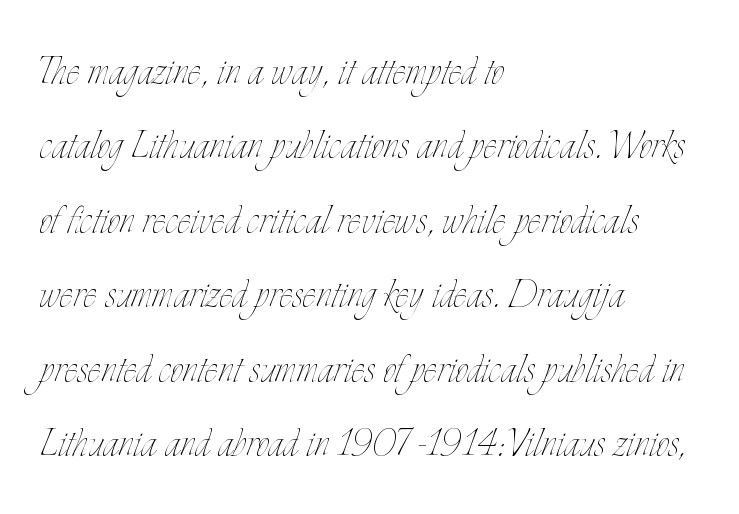
The image shows 50 px thin, condensed type; set left-aligned, normal line spacing (1.49x), normal letter spacing, not underlined; low stroke contrast and a small x-height.
